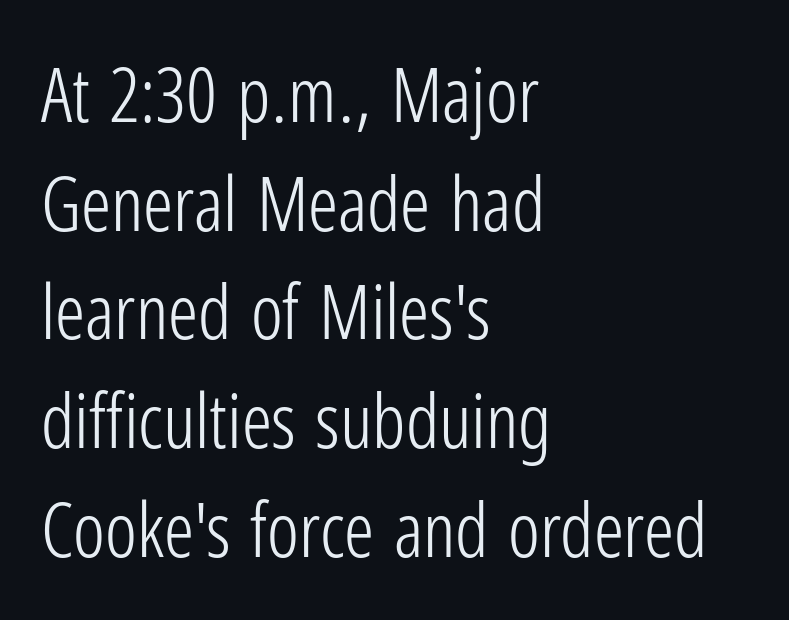
What stands out about the letter spacing? Nothing — it is the standard amount. The strip under each line holds only bare page. Line starts are locked; line ends wander. The strokes carry an ordinary text weight at most. A normal amount of white space separates one row of letters from the next.
